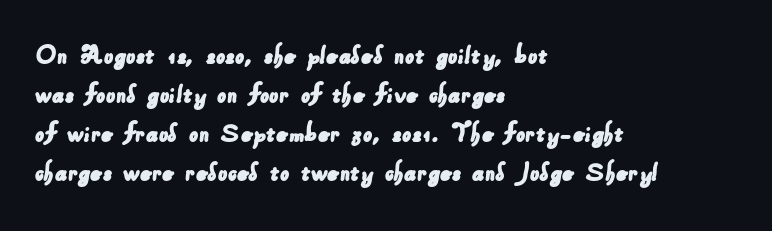
The image shows 29 px sans-serif type; set left-aligned, normal line spacing (1.34x), normal letter spacing, not underlined; low stroke contrast and a small x-height.
